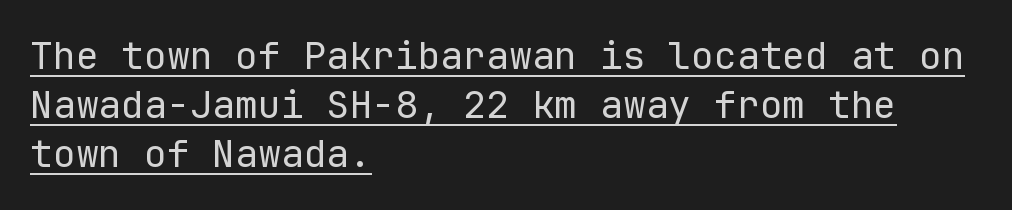
Q: Is the text bold? A: No.
Q: Is the text italic (slanted)? A: No, it is upright.
Q: Is the typeface a serif or a sans-serif typeface? A: Sans-serif.
Q: Is the text underlined? A: Yes.
Q: How is the paragraph aligned? A: Left-aligned.
Q: Is the spacing between letters normal or unusually wide? A: Normal.
Q: Is the spacing between lines tight, normal or loose? A: Normal.
Q: Width (condensed, normal, or wide)? A: Normal.
Q: Stroke contrast? A: Low.
Q: x-height? A: Medium.
Q: Monospaced? A: Yes.
